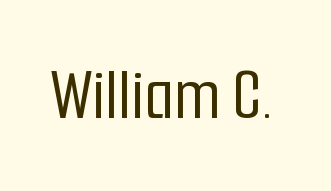
There is no visible air inserted between adjacent glyphs. Bare-footed words on every line. Ascenders rise straight up at ninety degrees. Typographically, this falls in the sans-serif category.
